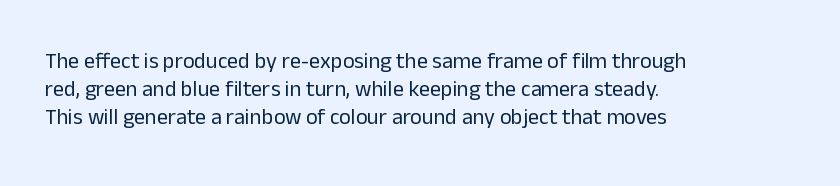
Normally led — the rows are evenly, conventionally spaced. Underlining? Definitely not there. The axis of the letterforms is exactly vertical. The passage is arranged the way most books set body copy — flush left. Default kerning and tracking; the words read as compact shapes.
